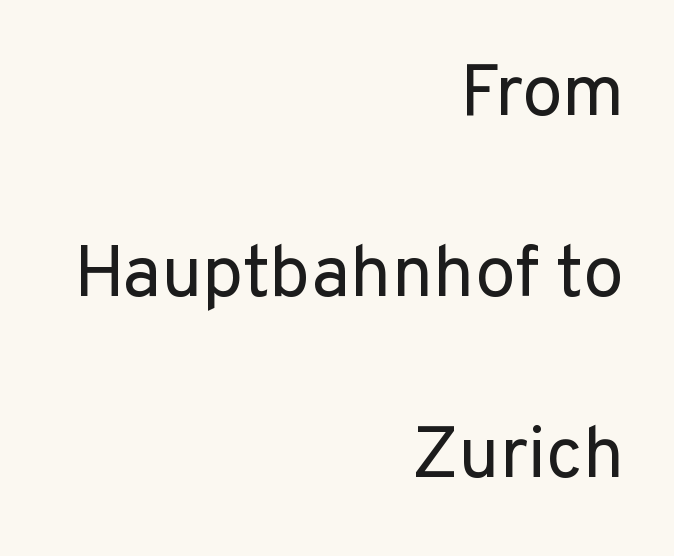
Vertical spacing — loose. Rendered with straight, roman letterforms. This reads as an unemphasized weight, regular at the heaviest. The passage is arranged like a letterhead date or caption credit — flush right. The characters display no serif detailing; their extremities are plain.
